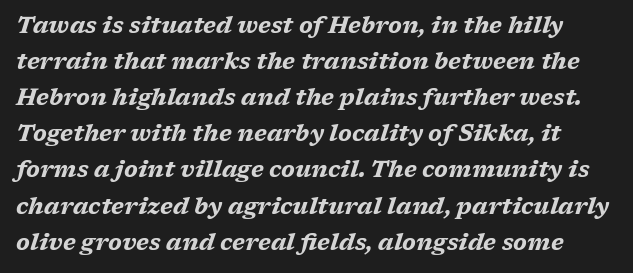
{"italic": "yes", "lean": "right", "slant_degrees": 17, "bold": "yes", "underline": "no", "line_spacing": "normal", "line_spacing_ratio": 1.57, "letter_spacing": "normal", "letter_spacing_em": 0.0, "glyph_px": 23}
